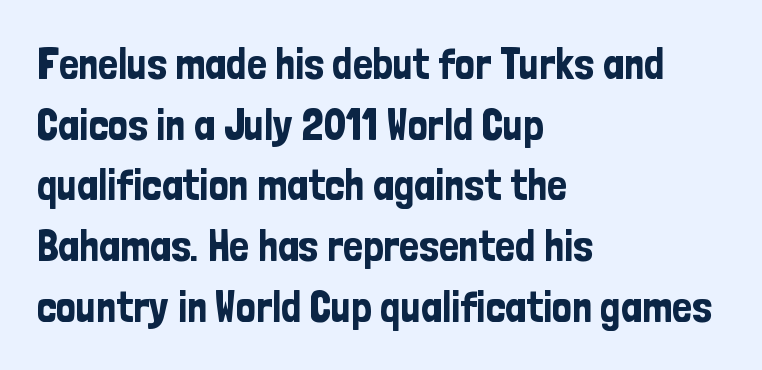
{"serif": "no", "italic": "no", "width": "condensed", "stroke_contrast": "low", "x_height": "medium", "monospaced": "no", "underline": "no", "align": "left", "line_spacing": "normal", "line_spacing_ratio": 1.38, "letter_spacing": "normal", "letter_spacing_em": 0.0, "glyph_px": 44}
